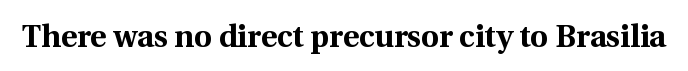
Q: Is the text bold? A: Yes.
Q: Is the text italic (slanted)? A: No, it is upright.
Q: Is the typeface a serif or a sans-serif typeface? A: Serif.
Q: Is the text underlined? A: No.
Q: Is the spacing between letters normal or unusually wide? A: Normal.
Q: Width (condensed, normal, or wide)? A: Normal.
Q: x-height? A: Medium.
Q: Monospaced? A: No.
